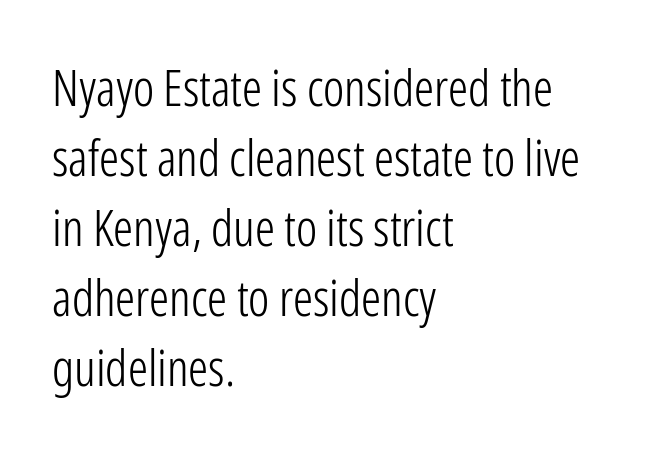
{"serif": "no", "italic": "no", "bold": "no", "weight": "light", "width": "condensed", "stroke_contrast": "low", "x_height": "medium", "monospaced": "no", "underline": "no", "align": "left", "line_spacing": "normal", "line_spacing_ratio": 1.4, "letter_spacing": "normal", "letter_spacing_em": 0.0, "glyph_px": 50}
